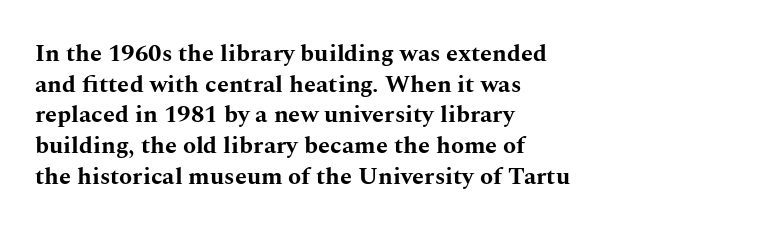
The image shows 24 px bold type, upright; set left-aligned, normal line spacing (1.28x), normal letter spacing, not underlined.
